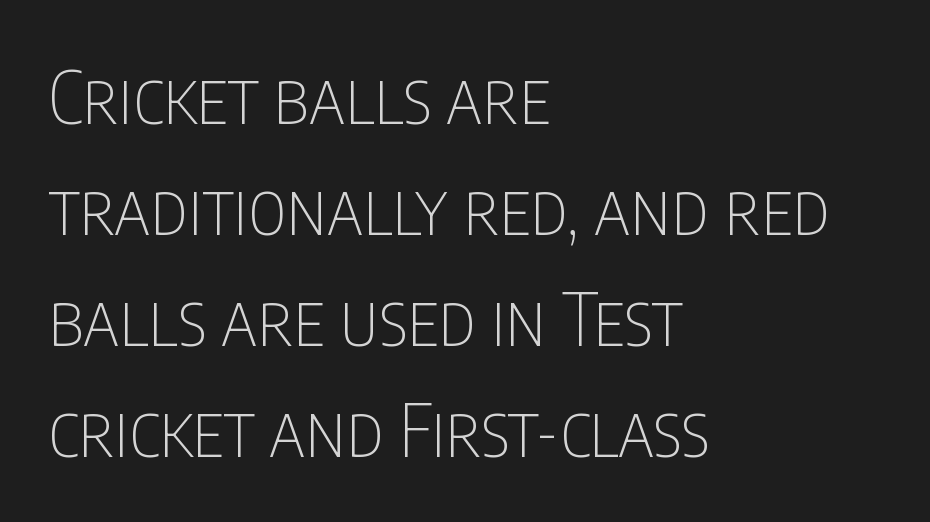
{"serif": "no", "italic": "no", "bold": "no", "weight": "thin", "width": "condensed", "stroke_contrast": "low", "x_height": "large", "monospaced": "no", "underline": "no", "align": "left", "line_spacing": "normal", "line_spacing_ratio": 1.52, "letter_spacing": "normal", "letter_spacing_em": 0.0, "glyph_px": 73}
